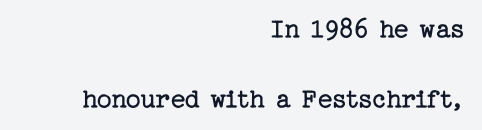
{"serif": "yes", "italic": "no", "bold": "no", "weight": "regular", "width": "normal", "stroke_contrast": "low", "x_height": "medium", "underline": "no", "align": "right", "line_spacing": "loose", "line_spacing_ratio": 2.42, "letter_spacing": "normal", "letter_spacing_em": 0.0, "glyph_px": 29}
